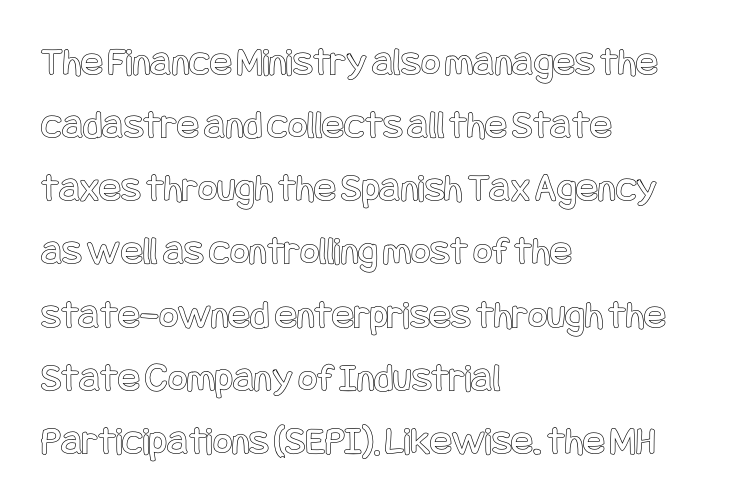
The image shows 41 px condensed type, upright; set left-aligned, normal line spacing (1.54x), normal letter spacing, not underlined; a large x-height.
